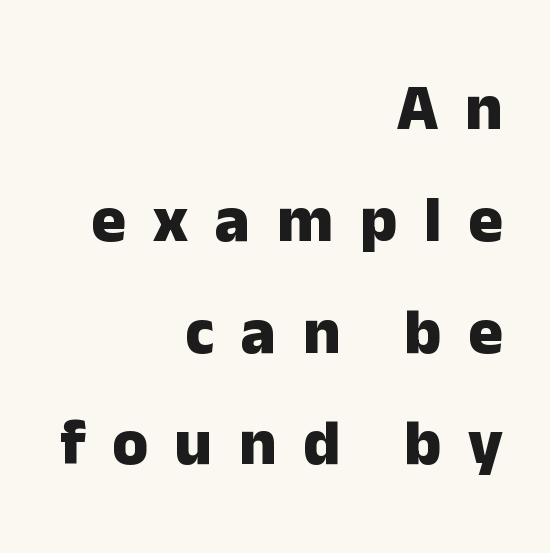
{"serif": "no", "italic": "no", "bold": "yes", "weight": "heavy", "width": "normal", "stroke_contrast": "low", "x_height": "medium", "monospaced": "no", "underline": "no", "align": "right", "line_spacing_ratio": 1.72, "letter_spacing": "wide", "letter_spacing_em": 0.41, "glyph_px": 65}
